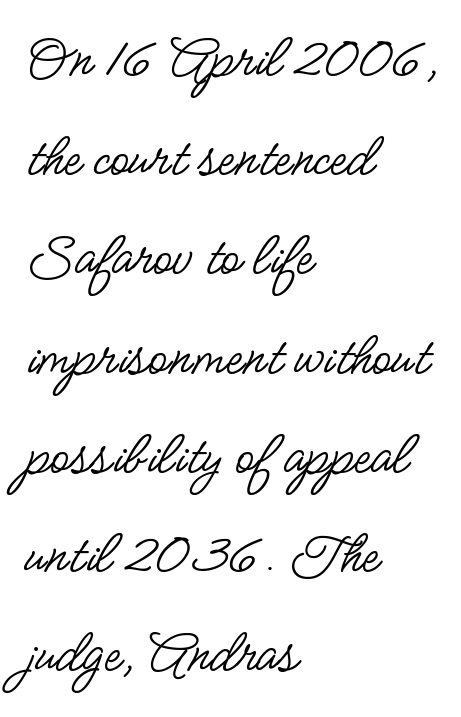
The image shows 62 px regular-weight, condensed sans-serif type; set left-aligned, normal line spacing (1.6x), normal letter spacing, not underlined; low stroke contrast and a small x-height.
